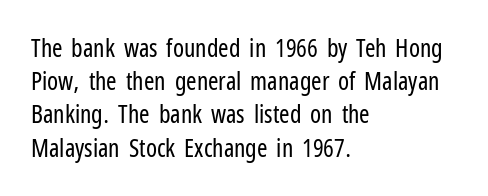
These lines sit exactly where default settings would place them. Decoration check: the copy has no underline. The typeface has the unassuming heft of standard copy or less. Horizontal alignment here is leftward, the default for most running prose.
